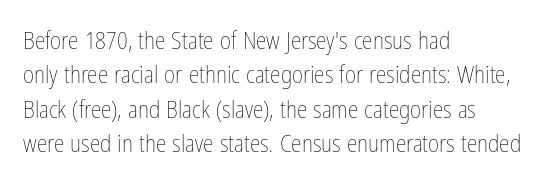
{"italic": "no", "bold": "no", "underline": "no", "align": "left", "line_spacing": "normal", "line_spacing_ratio": 1.43, "letter_spacing": "normal", "letter_spacing_em": 0.0, "glyph_px": 24}
